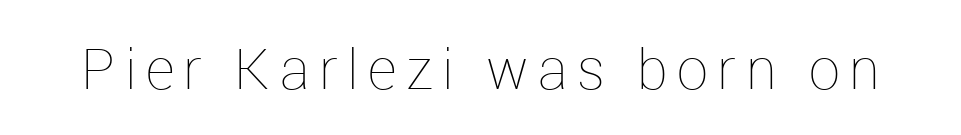
The image shows 56 px thin type, upright; set not underlined; low stroke contrast and a medium x-height.
